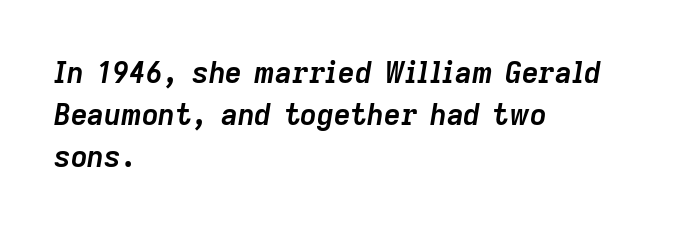
{"italic": "yes", "lean": "right", "slant_degrees": 9, "bold": "yes", "weight": "semibold", "width": "normal", "stroke_contrast": "low", "x_height": "medium", "monospaced": "no", "underline": "no", "align": "left", "line_spacing": "normal", "line_spacing_ratio": 1.44, "letter_spacing": "normal", "letter_spacing_em": 0.0, "glyph_px": 29}
